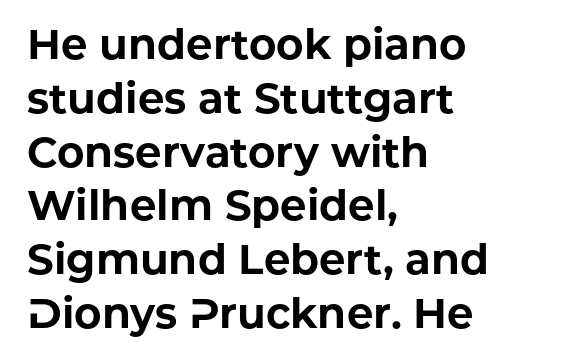
Q: Is the text bold? A: Yes.
Q: Is the text italic (slanted)? A: No, it is upright.
Q: Is the typeface a serif or a sans-serif typeface? A: Sans-serif.
Q: Is the text underlined? A: No.
Q: How is the paragraph aligned? A: Left-aligned.
Q: Is the spacing between letters normal or unusually wide? A: Normal.
Q: Is the spacing between lines tight, normal or loose? A: Normal.
Q: Width (condensed, normal, or wide)? A: Normal.
Q: Stroke contrast? A: Low.
Q: x-height? A: Medium.
Q: Monospaced? A: No.
